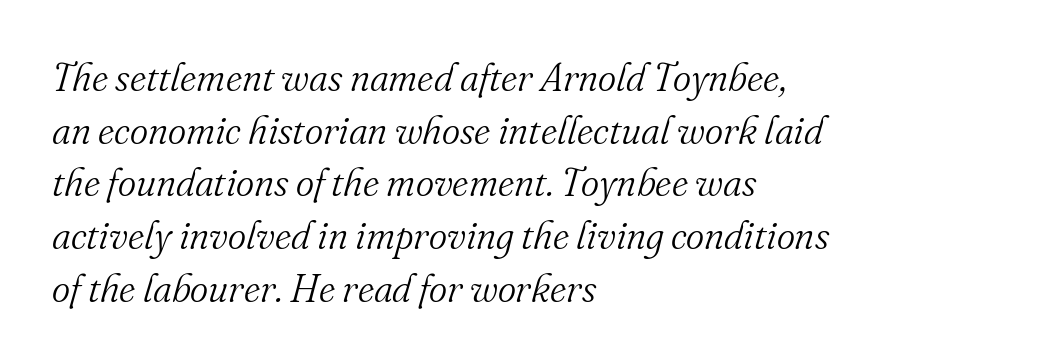
Q: Is the text bold? A: No.
Q: Is the text italic (slanted)? A: Yes, it leans right by about 16 degrees.
Q: Is the typeface a serif or a sans-serif typeface? A: Serif.
Q: Is the text underlined? A: No.
Q: How is the paragraph aligned? A: Left-aligned.
Q: Is the spacing between letters normal or unusually wide? A: Normal.
Q: Is the spacing between lines tight, normal or loose? A: Normal.
Q: Width (condensed, normal, or wide)? A: Normal.
Q: Stroke contrast? A: Medium.
Q: x-height? A: Small.
Q: Monospaced? A: No.
